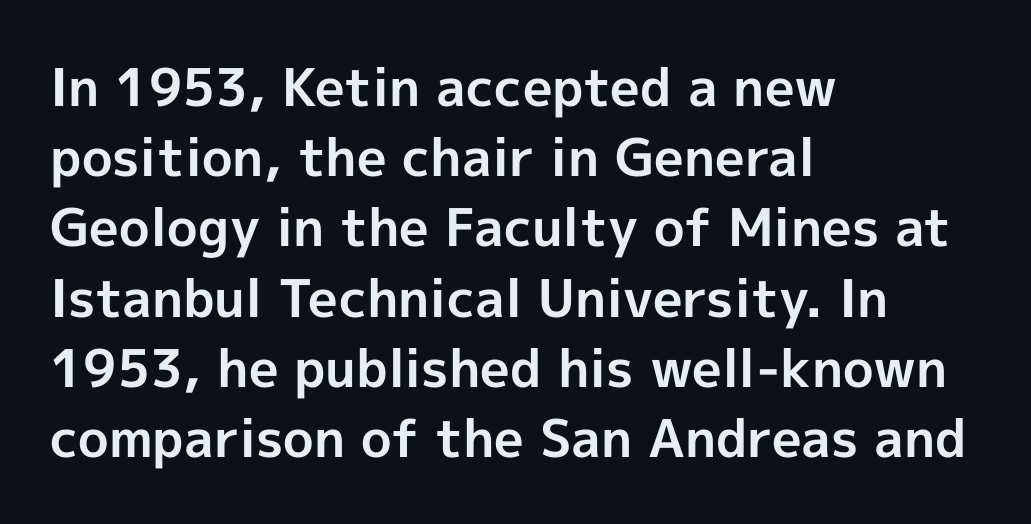
{"serif": "no", "italic": "no", "bold": "yes", "weight": "bold", "width": "normal", "x_height": "medium", "monospaced": "no", "underline": "no", "align": "left", "line_spacing": "normal", "line_spacing_ratio": 1.35, "letter_spacing": "normal", "letter_spacing_em": 0.0, "glyph_px": 52}
